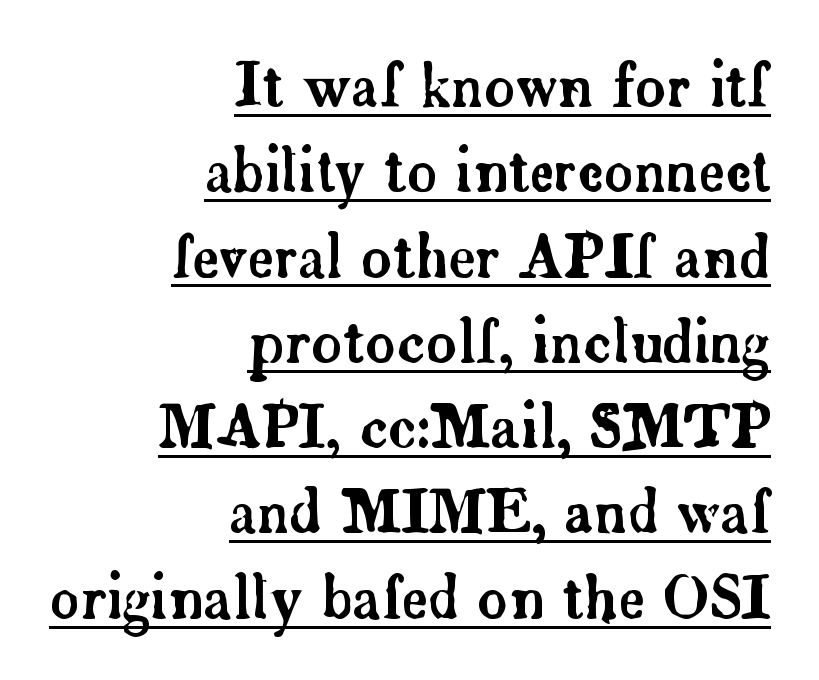
Q: Is the text italic (slanted)? A: No, it is upright.
Q: Is the typeface a serif or a sans-serif typeface? A: Serif.
Q: Is the text underlined? A: Yes.
Q: How is the paragraph aligned? A: Right-aligned.
Q: Is the spacing between letters normal or unusually wide? A: Normal.
Q: Is the spacing between lines tight, normal or loose? A: Normal.
Q: Width (condensed, normal, or wide)? A: Normal.
Q: Stroke contrast? A: Low.
Q: x-height? A: Small.
Q: Monospaced? A: No.
